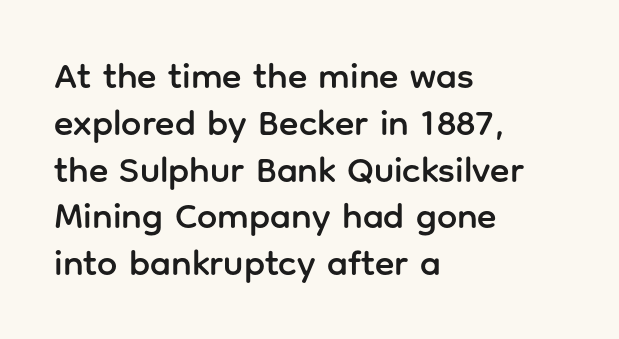
{"serif": "no", "italic": "no", "width": "normal", "stroke_contrast": "low", "x_height": "medium", "monospaced": "no", "underline": "no", "align": "left", "line_spacing": "normal", "line_spacing_ratio": 1.3, "letter_spacing": "normal", "letter_spacing_em": 0.0, "glyph_px": 36}
